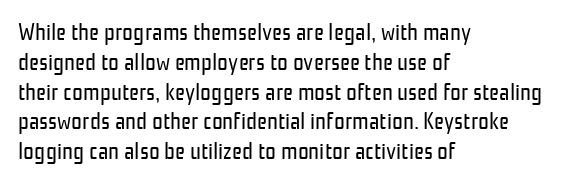
The image shows 24 px text type, upright; set left-aligned, line spacing 1.24x, normal letter spacing, not underlined.
